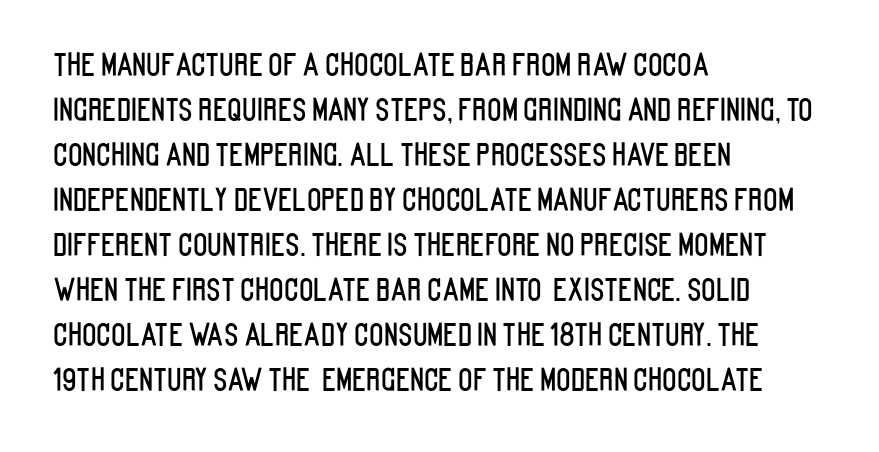
The face used here is rendered with its standard letterfit. The lines in this sample share a left origin and differ only in where they stop. The glyphs are unaccompanied by any horizontal stroke below them. Letterform terminals end flat and unadorned throughout the passage.
